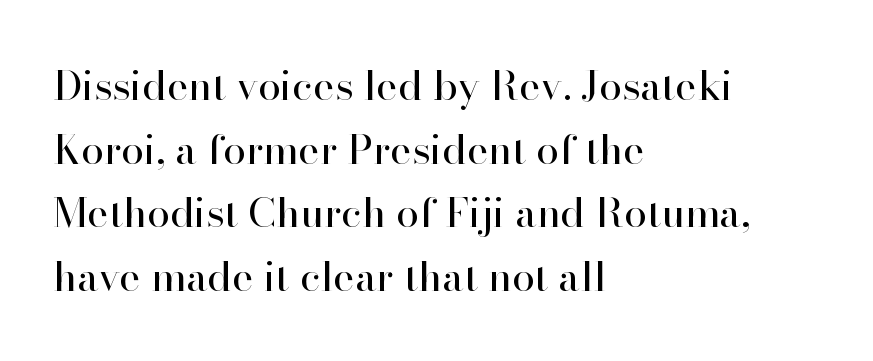
{"serif": "yes", "italic": "no", "bold": "no", "weight": "regular", "width": "normal", "stroke_contrast": "high", "x_height": "small", "monospaced": "no", "underline": "no", "align": "left", "line_spacing": "normal", "line_spacing_ratio": 1.55, "letter_spacing": "normal", "letter_spacing_em": 0.0, "glyph_px": 41}
